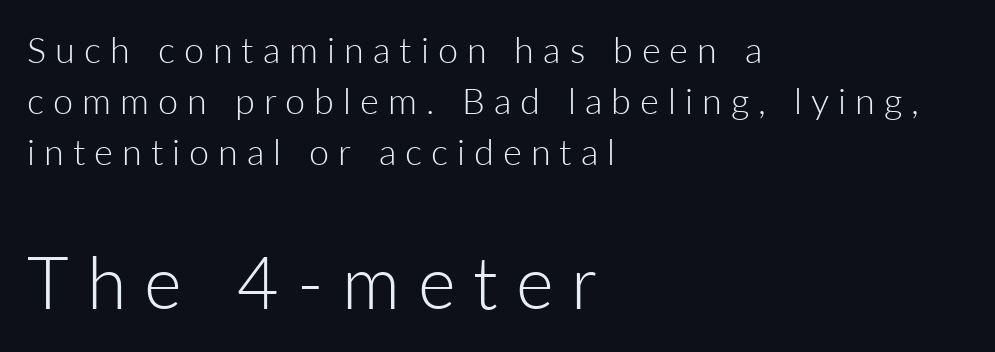
{"serif": "no", "italic": "no", "bold": "no", "weight": "light", "width": "normal", "stroke_contrast": "low", "x_height": "medium", "monospaced": "no", "underline": "no", "align": "left", "line_spacing": "normal", "line_spacing_ratio": 1.41, "letter_spacing": "wide", "letter_spacing_em": 0.25, "larger_block": "second", "size_ratio": 2.0, "glyph_px": 72}
